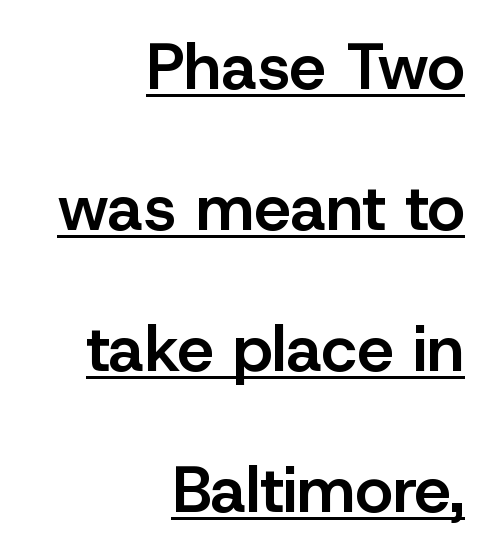
Q: Is the text bold? A: Semi-bold.
Q: Is the text italic (slanted)? A: No, it is upright.
Q: Is the typeface a serif or a sans-serif typeface? A: Sans-serif.
Q: Is the text underlined? A: Yes.
Q: How is the paragraph aligned? A: Right-aligned.
Q: Is the spacing between letters normal or unusually wide? A: Normal.
Q: Is the spacing between lines tight, normal or loose? A: Loose.
Q: Width (condensed, normal, or wide)? A: Normal.
Q: Stroke contrast? A: Low.
Q: x-height? A: Medium.
Q: Monospaced? A: No.
